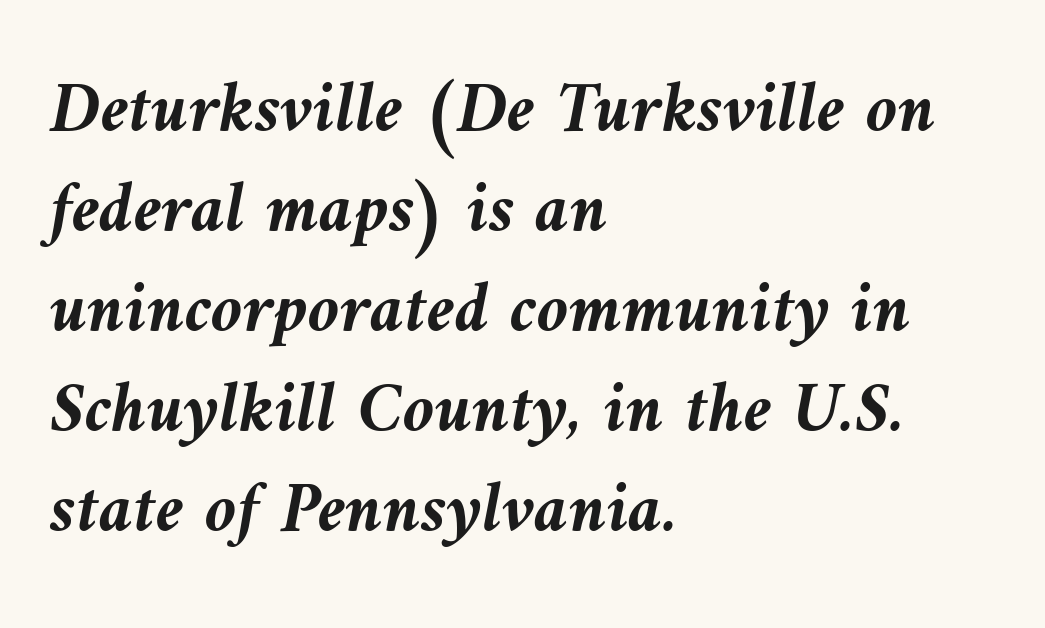
Q: Is the text bold? A: Yes.
Q: Is the text italic (slanted)? A: Yes, it leans left by about 9 degrees.
Q: Is the text underlined? A: No.
Q: How is the paragraph aligned? A: Left-aligned.
Q: Is the spacing between letters normal or unusually wide? A: Normal.
Q: Is the spacing between lines tight, normal or loose? A: Normal.
Q: Width (condensed, normal, or wide)? A: Normal.
Q: Stroke contrast? A: Medium.
Q: x-height? A: Medium.
Q: Monospaced? A: No.
